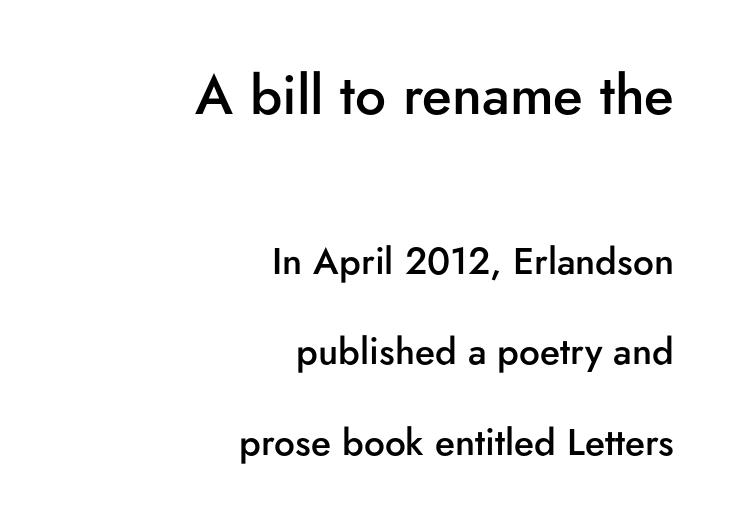
The image shows 55 px semibold sans-serif type, upright; set right-aligned, loose line spacing (2.45x), normal letter spacing, not underlined; the first (top) block is 1.49x larger; low stroke contrast and a small x-height.
